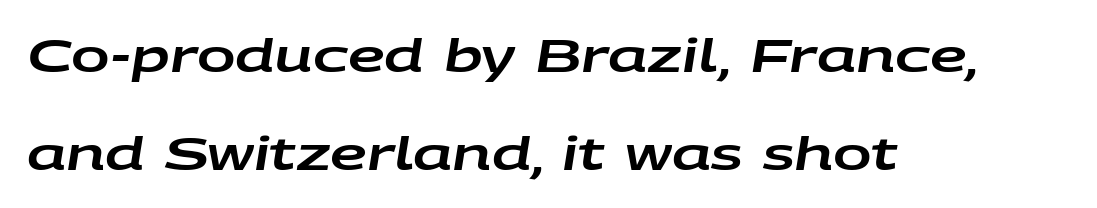
The text block is weighted toward the left margin, trailing off unevenly rightward. The vertical gap from one line to the next is large. Compared with typical body copy, the letter spacing here is the same. Yep, that's italic — everything's leaning. Glance below the letters and you will spot only blank space.
